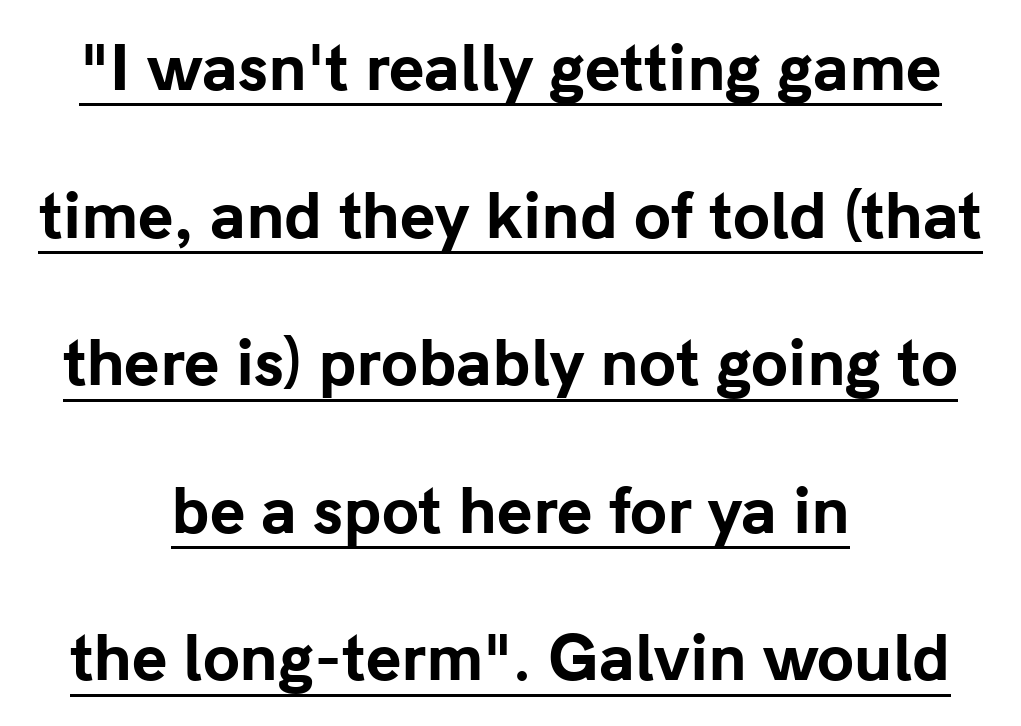
Q: Is the text bold? A: Yes.
Q: Is the text italic (slanted)? A: No, it is upright.
Q: Is the typeface a serif or a sans-serif typeface? A: Sans-serif.
Q: Is the text underlined? A: Yes.
Q: How is the paragraph aligned? A: Centered.
Q: Is the spacing between letters normal or unusually wide? A: Normal.
Q: Is the spacing between lines tight, normal or loose? A: Loose.
Q: Width (condensed, normal, or wide)? A: Normal.
Q: Stroke contrast? A: Low.
Q: x-height? A: Medium.
Q: Monospaced? A: No.
